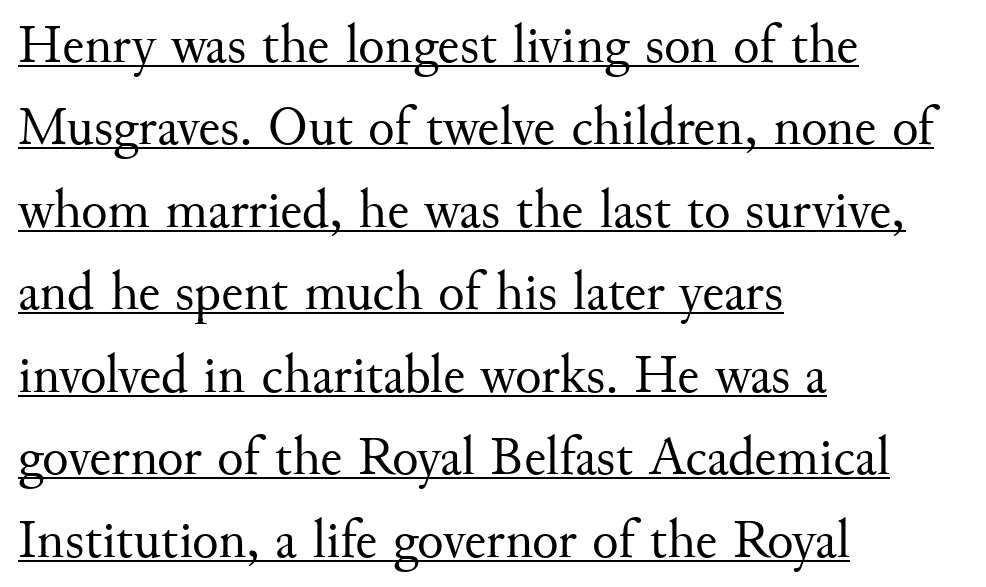
The passage shown stacks its lines at a standard gap. Quick note: underline on. Is there any slant? The stems are plumb. The tracking reads as untouched default to a designer's eye. Stems and bowls with no extra thickness — not bold. Do the characters align in a grid? No, the font is proportional.
